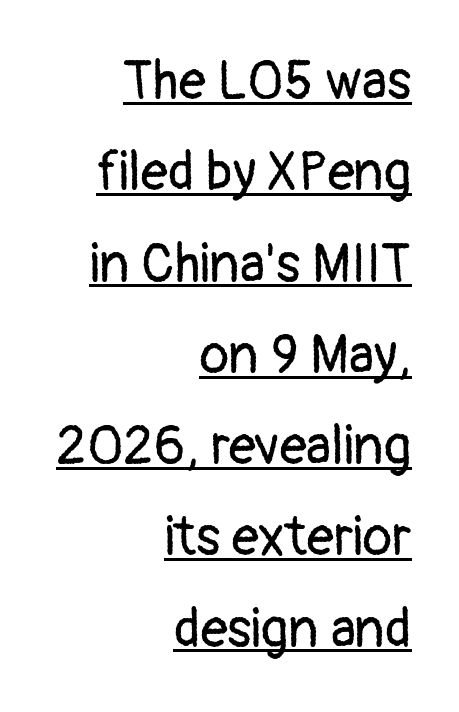
Q: Is the text bold? A: No.
Q: Is the text italic (slanted)? A: No, it is upright.
Q: Is the typeface a serif or a sans-serif typeface? A: Sans-serif.
Q: Is the text underlined? A: Yes.
Q: How is the paragraph aligned? A: Right-aligned.
Q: Is the spacing between letters normal or unusually wide? A: Normal.
Q: Is the spacing between lines tight, normal or loose? A: Normal.
Q: Width (condensed, normal, or wide)? A: Normal.
Q: Stroke contrast? A: Low.
Q: x-height? A: Medium.
Q: Monospaced? A: No.
